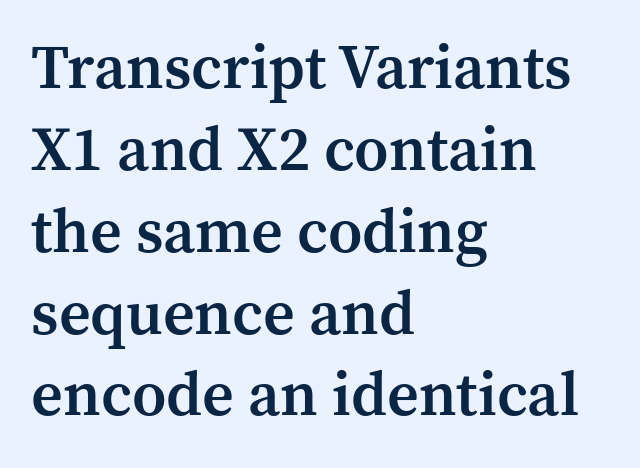
The image shows 62 px semibold serif type, upright; set left-aligned, normal line spacing (1.32x), normal letter spacing, not underlined; medium stroke contrast and a medium x-height.
